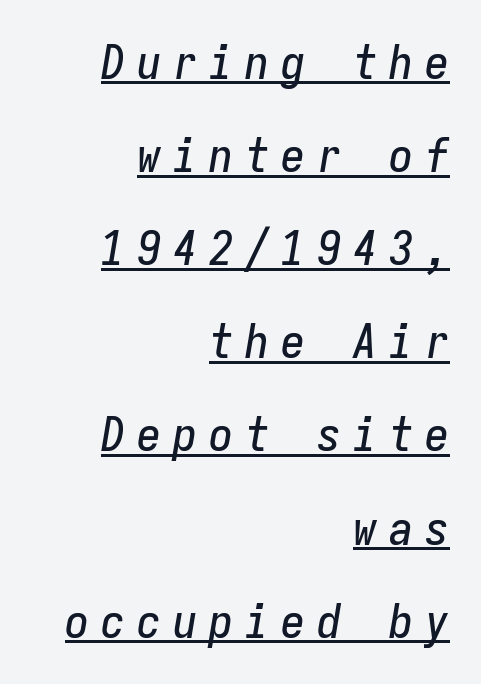
{"italic": "yes", "lean": "right", "slant_degrees": 9, "width": "condensed", "stroke_contrast": "low", "x_height": "medium", "monospaced": "yes", "underline": "yes", "align": "right", "line_spacing": "loose", "line_spacing_ratio": 1.94, "letter_spacing": "wide", "letter_spacing_em": 0.25, "glyph_px": 48}
